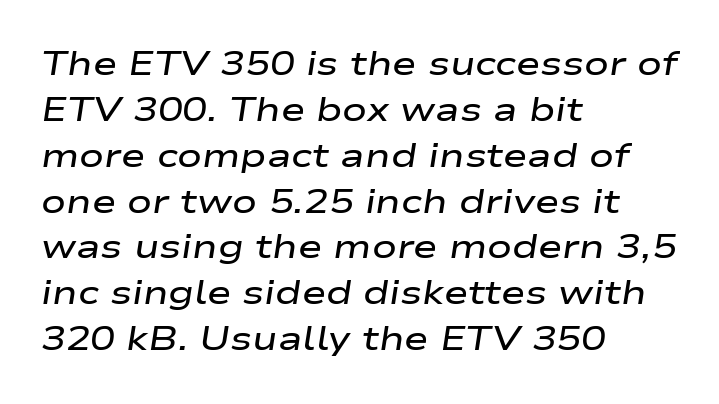
Q: Is the text bold? A: Semi-bold.
Q: Is the text italic (slanted)? A: Yes, it leans right by about 9 degrees.
Q: Is the text underlined? A: No.
Q: How is the paragraph aligned? A: Left-aligned.
Q: Is the spacing between letters normal or unusually wide? A: Normal.
Q: Is the spacing between lines tight, normal or loose? A: Normal.
Q: Width (condensed, normal, or wide)? A: Wide.
Q: Stroke contrast? A: Low.
Q: x-height? A: Medium.
Q: Monospaced? A: No.
